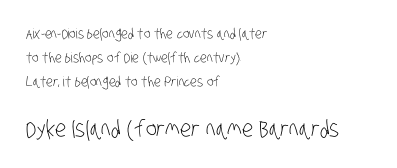
Q: Is the text bold? A: No.
Q: Is the text underlined? A: No.
Q: How is the paragraph aligned? A: Left-aligned.
Q: Is the spacing between letters normal or unusually wide? A: Normal.
Q: Which block of text is set in a larger size, the first (top) or the second (bottom)? A: The second (bottom) one.
